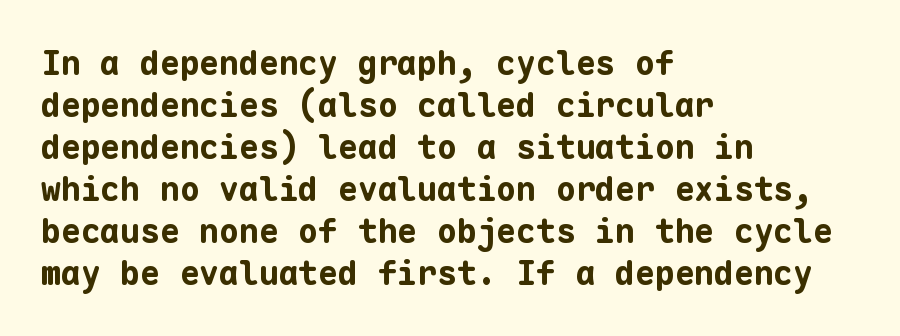
What weight is shown? A full bold with thick strokes. Fixed-width glyphs throughout — classic coding-font behaviour. Compared with typical body copy, the letter spacing here is the same. Line spacing here is normal.
